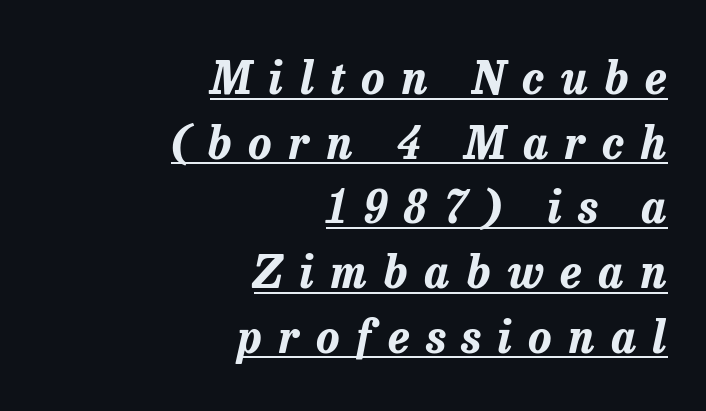
The image shows 44 px bold type, italic (leaning right); set right-aligned, normal line spacing (1.47x), unusually wide letter spacing (+0.38 em), underlined; low stroke contrast and a medium x-height.
